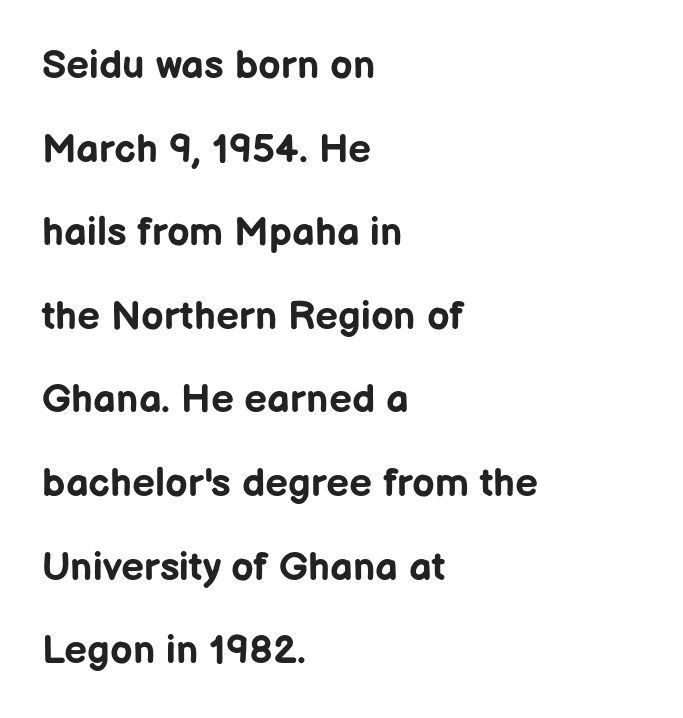
The leading is generous, giving the passage an open texture. Posture: straight, roman, zero tilt. Does extra space separate the letters? No, they use regular spacing. Type style note: lacks serifs. Compared with an ordinary text face, these strokes are far heavier — a full bold.
